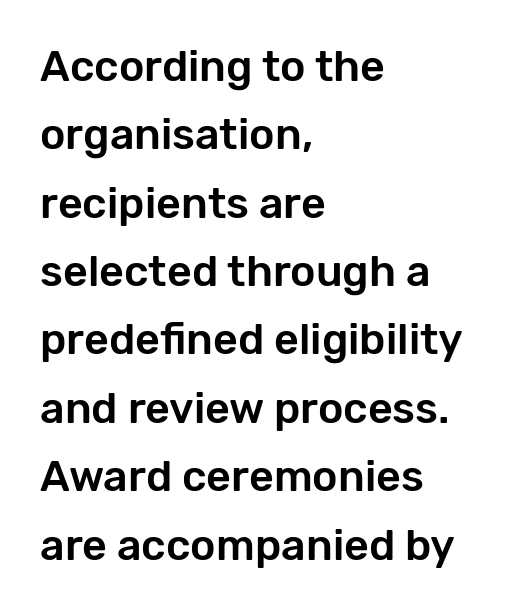
Q: Is the text italic (slanted)? A: No, it is upright.
Q: Is the typeface a serif or a sans-serif typeface? A: Sans-serif.
Q: Is the text underlined? A: No.
Q: How is the paragraph aligned? A: Left-aligned.
Q: Is the spacing between letters normal or unusually wide? A: Normal.
Q: Is the spacing between lines tight, normal or loose? A: Normal.
Q: Width (condensed, normal, or wide)? A: Normal.
Q: Stroke contrast? A: Low.
Q: x-height? A: Medium.
Q: Monospaced? A: No.
